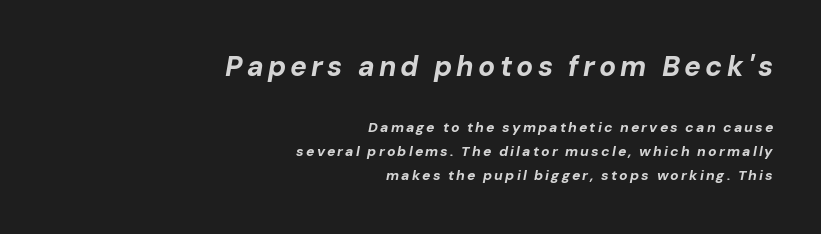
Letters rest on an invisible, unmarked baseline. The specimen reads as italic at a glance. The text block is weighted toward the right margin, trailing off unevenly leftward. You get the large type first, then a drop to smaller type. Each letter keeps its own natural width here, so spacing adapts to shape.
